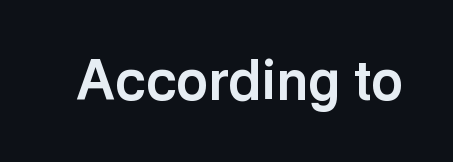
The image shows 55 px bold sans-serif type, upright; set normal letter spacing, not underlined; a medium x-height.
